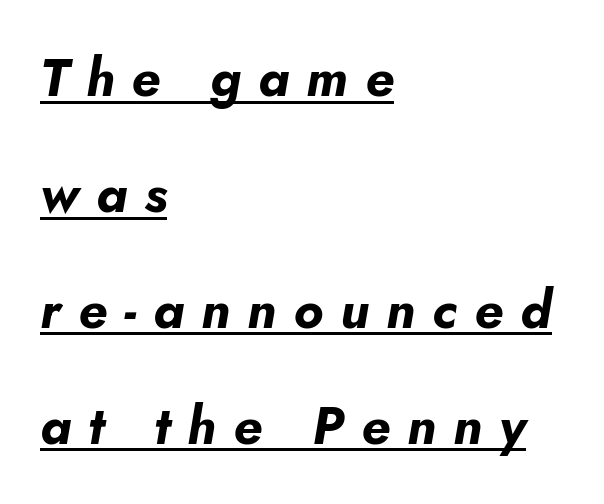
{"italic": "yes", "lean": "right", "slant_degrees": 5, "bold": "yes", "weight": "bold", "width": "normal", "stroke_contrast": "low", "x_height": "small", "monospaced": "no", "underline": "yes", "align": "left", "line_spacing": "loose", "line_spacing_ratio": 2.23, "letter_spacing": "wide", "letter_spacing_em": 0.33, "glyph_px": 52}
